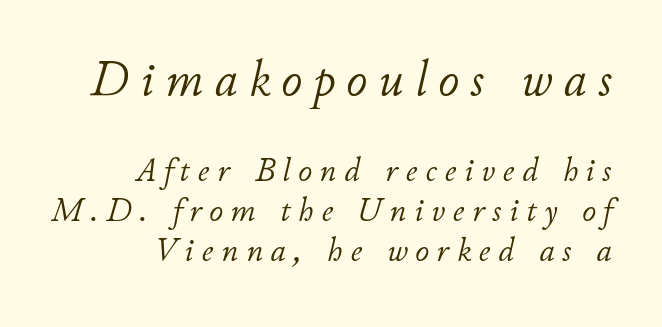
The image shows 51 px light type, italic (leaning right); set right-aligned, line spacing 1.17x, unusually wide letter spacing (+0.23 em), not underlined; the first (top) block is 1.5x larger; low stroke contrast and a small x-height.
